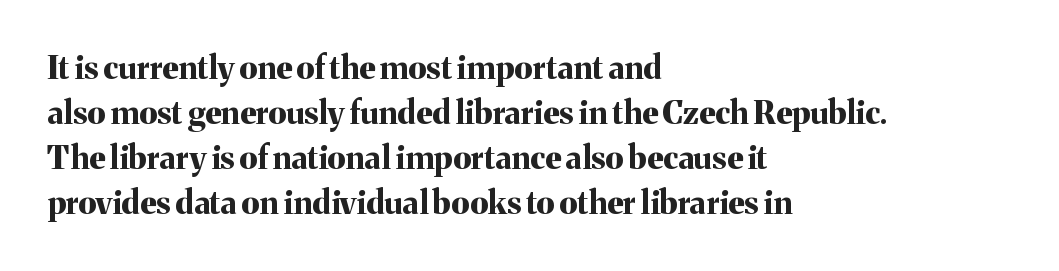
Q: Is the text bold? A: Yes.
Q: Is the text italic (slanted)? A: No, it is upright.
Q: Is the typeface a serif or a sans-serif typeface? A: Serif.
Q: Is the text underlined? A: No.
Q: How is the paragraph aligned? A: Left-aligned.
Q: Is the spacing between letters normal or unusually wide? A: Normal.
Q: Is the spacing between lines tight, normal or loose? A: Normal.
Q: Width (condensed, normal, or wide)? A: Normal.
Q: Stroke contrast? A: Medium.
Q: x-height? A: Medium.
Q: Monospaced? A: No.
